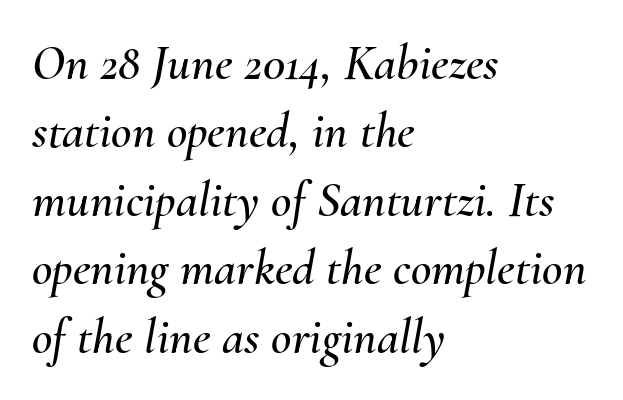
{"italic": "yes", "lean": "right", "slant_degrees": 10, "width": "normal", "stroke_contrast": "medium", "x_height": "small", "monospaced": "no", "underline": "no", "align": "left", "line_spacing": "normal", "line_spacing_ratio": 1.37, "letter_spacing": "normal", "letter_spacing_em": 0.0, "glyph_px": 50}
